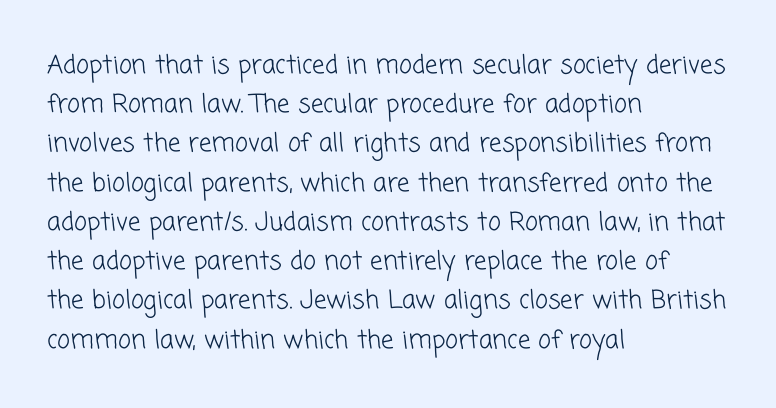
Q: Is the text bold? A: No.
Q: Is the text underlined? A: No.
Q: How is the paragraph aligned? A: Left-aligned.
Q: Is the spacing between letters normal or unusually wide? A: Normal.
Q: Is the spacing between lines tight, normal or loose? A: Normal.
